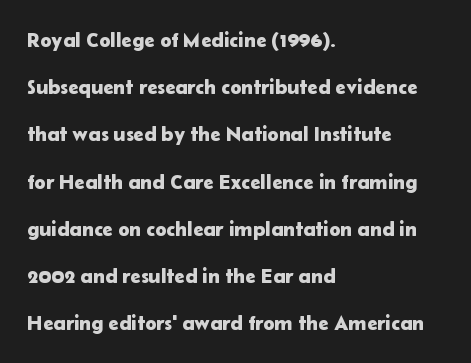
{"italic": "no", "underline": "no", "align": "left", "line_spacing": "loose", "line_spacing_ratio": 2.25, "letter_spacing": "normal", "letter_spacing_em": 0.0, "glyph_px": 21}
